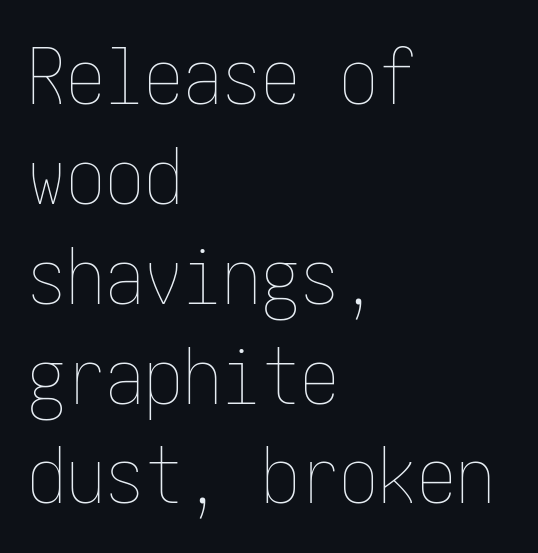
{"italic": "no", "bold": "no", "weight": "thin", "width": "condensed", "stroke_contrast": "low", "x_height": "medium", "underline": "no", "align": "left", "line_spacing": "normal", "line_spacing_ratio": 1.28, "letter_spacing": "normal", "letter_spacing_em": 0.0, "glyph_px": 78}
